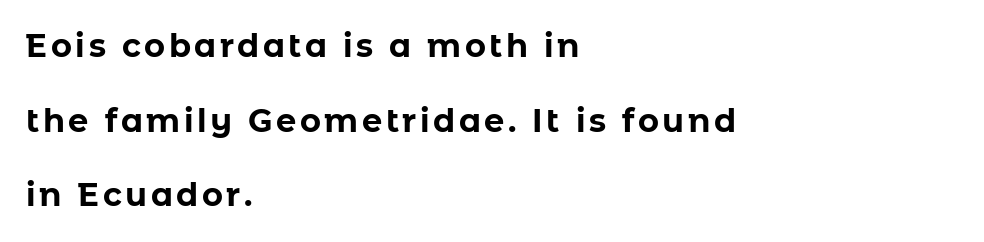
The rendering uses natural spacing where letterforms have individual widths. Are there feet on the stems? There aren't — it's a sans. In terms of posture, this sample is upright. All the whitespace from short lines collects on the right. Beneath every word, the page is bare.
